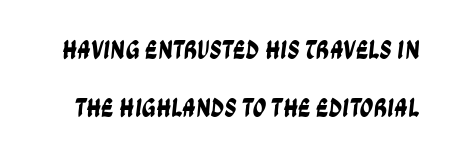
Q: Is the text underlined? A: No.
Q: Is the spacing between letters normal or unusually wide? A: Normal.
Q: Is the spacing between lines tight, normal or loose? A: Loose.
